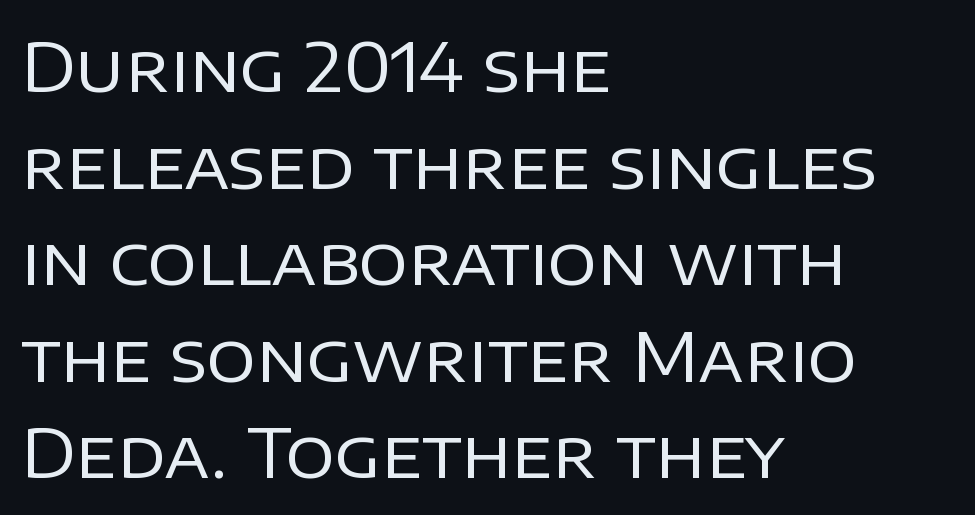
Q: Is the text bold? A: No.
Q: Is the text italic (slanted)? A: No, it is upright.
Q: Is the typeface a serif or a sans-serif typeface? A: Sans-serif.
Q: Is the text underlined? A: No.
Q: How is the paragraph aligned? A: Left-aligned.
Q: Is the spacing between letters normal or unusually wide? A: Normal.
Q: Is the spacing between lines tight, normal or loose? A: Normal.
Q: Width (condensed, normal, or wide)? A: Normal.
Q: Stroke contrast? A: Low.
Q: x-height? A: Large.
Q: Monospaced? A: No.
